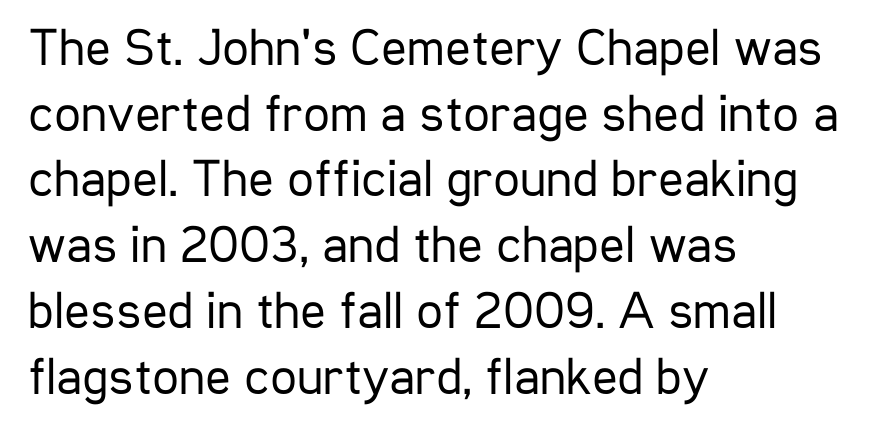
The image shows 53 px regular-weight, condensed sans-serif type, upright; set left-aligned, line spacing 1.24x, normal letter spacing, not underlined; low stroke contrast and a medium x-height.
